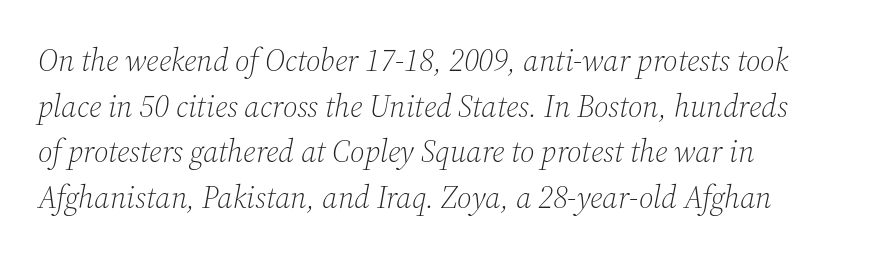
The image shows 31 px light serif type, italic (leaning right); set left-aligned, normal line spacing (1.47x), normal letter spacing, not underlined; medium stroke contrast and a medium x-height.
